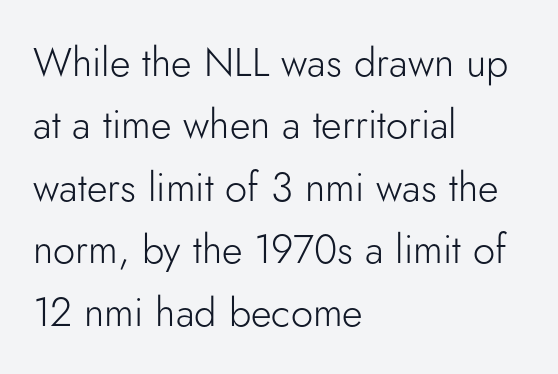
{"serif": "no", "italic": "no", "bold": "no", "weight": "light", "width": "normal", "stroke_contrast": "low", "x_height": "small", "monospaced": "no", "underline": "no", "align": "left", "line_spacing": "normal", "line_spacing_ratio": 1.56, "letter_spacing": "normal", "letter_spacing_em": 0.0, "glyph_px": 40}
